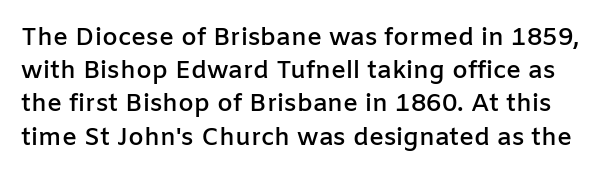
{"italic": "no", "bold": "semi", "underline": "no", "line_spacing": "normal", "line_spacing_ratio": 1.33, "letter_spacing": "normal", "letter_spacing_em": 0.0, "glyph_px": 25}
